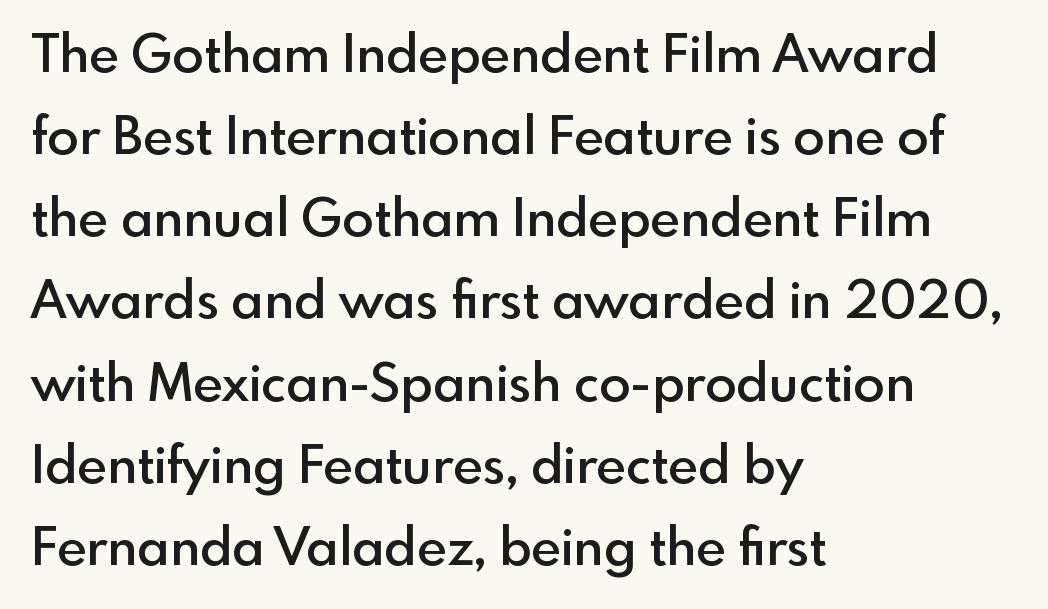
The axis of the letterforms is exactly vertical. The letterforms sit shoulder to shoulder at normal distance. Successive baselines arrive at the customary interval. This is moderately heavy type, rendered in semibold. One-word summary of the alignment: left. The letters carry no serifs — their stems end cleanly without finishing strokes.
